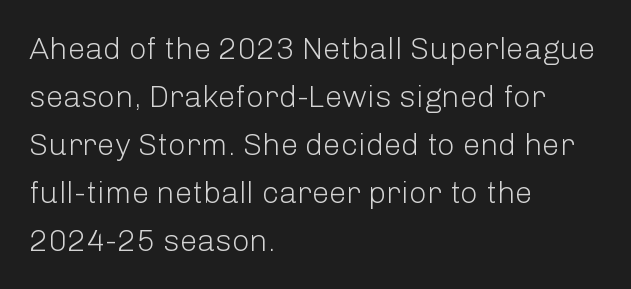
The image shows 31 px light sans-serif type, upright; set left-aligned, normal line spacing (1.55x), normal letter spacing, not underlined; low stroke contrast and a medium x-height.
